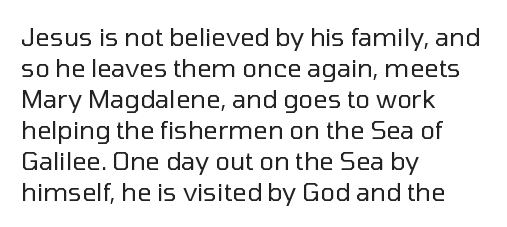
The image shows 25 px text type, upright; set left-aligned, line spacing 1.24x, normal letter spacing, not underlined.
